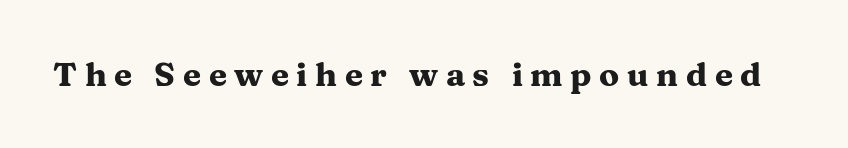
Q: Is the text bold? A: Yes.
Q: Is the text italic (slanted)? A: No, it is upright.
Q: Is the typeface a serif or a sans-serif typeface? A: Serif.
Q: Is the text underlined? A: No.
Q: Is the spacing between letters normal or unusually wide? A: Unusually wide.
Q: Width (condensed, normal, or wide)? A: Wide.
Q: Stroke contrast? A: Medium.
Q: x-height? A: Medium.
Q: Monospaced? A: No.
